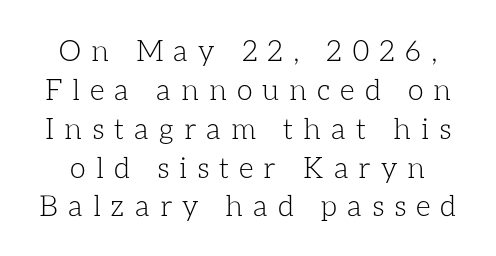
Upright lettering throughout. Character widths vary here, with narrow letters taking less room than wide ones. Each row of text sits above clean, open space. Weight: in the light-to-regular range. Summary of vertical rhythm: regular, with standard interline spacing. Observe the wide spacing: letters keep a clear distance from each other.
